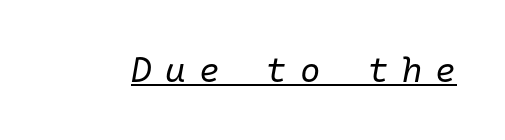
Stroke thickness stays within the range of a standard reading face or lighter. There is plenty of visible air inserted between adjacent glyphs. Spacing verdict: monospaced, one width for all characters. The sample's only ornament is a line tracing under the words. Italic: yes, the glyphs are oblique.
